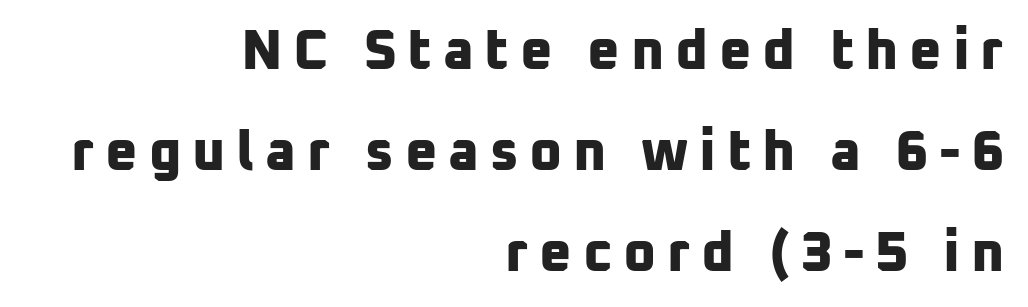
The image shows 56 px bold sans-serif type; set right-aligned, line spacing 1.8x, not underlined; low stroke contrast and a medium x-height.
